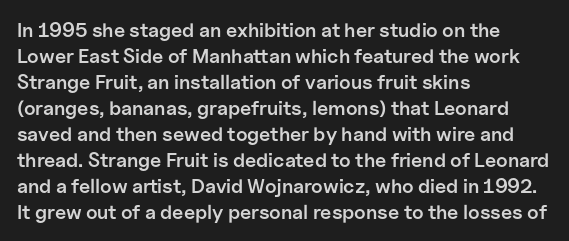
The image shows 20 px text type, upright; set left-aligned, normal line spacing (1.3x), normal letter spacing, not underlined.
